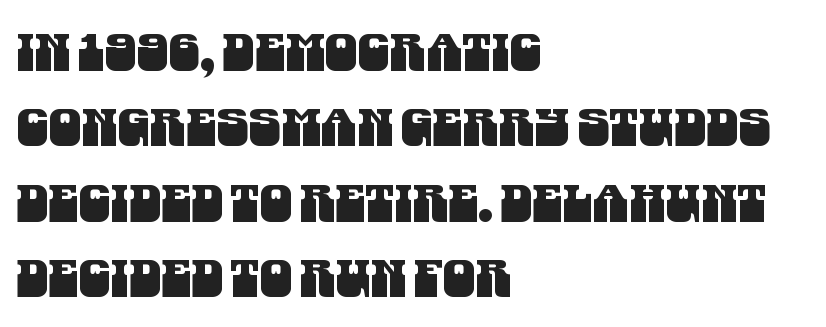
Q: Is the typeface a serif or a sans-serif typeface? A: Sans-serif.
Q: Is the text underlined? A: No.
Q: How is the paragraph aligned? A: Left-aligned.
Q: Is the spacing between letters normal or unusually wide? A: Normal.
Q: Is the spacing between lines tight, normal or loose? A: Normal.
Q: Width (condensed, normal, or wide)? A: Condensed.
Q: Stroke contrast? A: Medium.
Q: x-height? A: Large.
Q: Monospaced? A: No.
